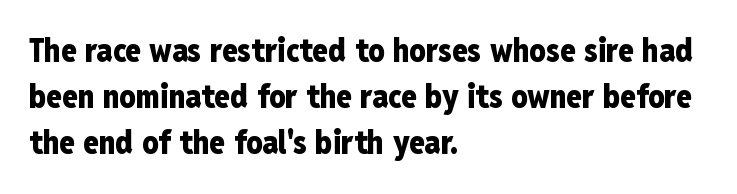
The image shows 32 px heavy, condensed sans-serif type, upright; set left-aligned, normal line spacing (1.44x), normal letter spacing, not underlined; low stroke contrast and a medium x-height.
